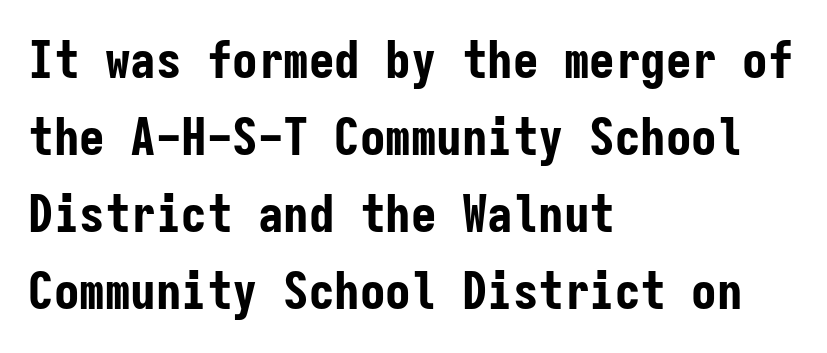
{"serif": "no", "italic": "no", "bold": "yes", "weight": "bold", "width": "condensed", "stroke_contrast": "low", "x_height": "medium", "monospaced": "yes", "underline": "no", "align": "left", "line_spacing": "normal", "line_spacing_ratio": 1.51, "letter_spacing": "normal", "letter_spacing_em": 0.0, "glyph_px": 51}
